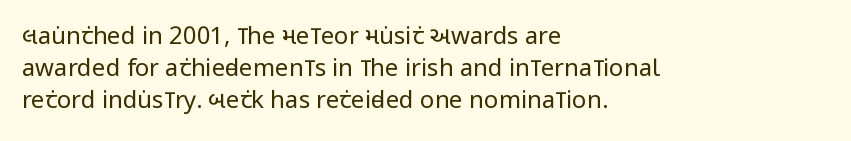
The image shows 24 px text type, upright; set left-aligned, normal line spacing (1.34x), normal letter spacing, not underlined.
